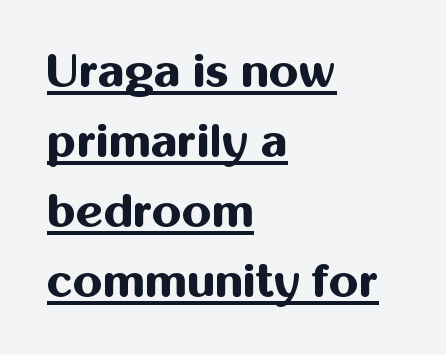
The image shows 47 px bold sans-serif type, upright; set left-aligned, normal line spacing (1.49x), normal letter spacing, underlined; medium stroke contrast and a medium x-height.
